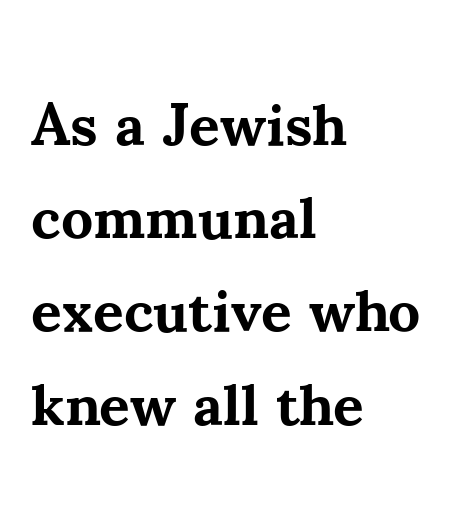
Q: Is the text bold? A: Yes.
Q: Is the text italic (slanted)? A: No, it is upright.
Q: Is the typeface a serif or a sans-serif typeface? A: Serif.
Q: Is the text underlined? A: No.
Q: How is the paragraph aligned? A: Left-aligned.
Q: Is the spacing between letters normal or unusually wide? A: Normal.
Q: Is the spacing between lines tight, normal or loose? A: Normal.
Q: Width (condensed, normal, or wide)? A: Normal.
Q: Stroke contrast? A: Medium.
Q: x-height? A: Small.
Q: Monospaced? A: No.
